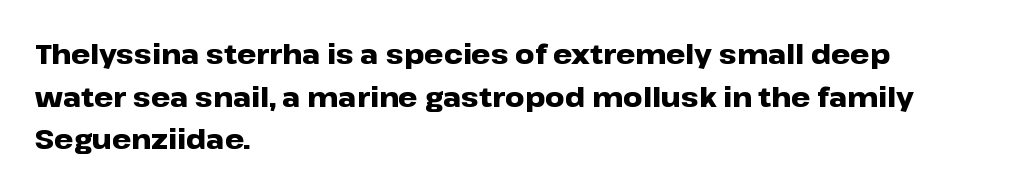
The image shows 27 px bold type, upright; set left-aligned, normal line spacing (1.58x), normal letter spacing, not underlined.
